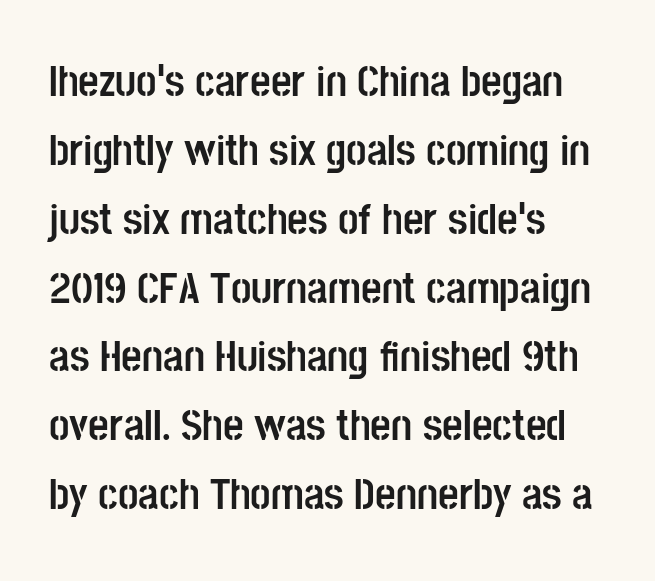
Q: Is the text bold? A: Yes.
Q: Is the text italic (slanted)? A: No, it is upright.
Q: Is the typeface a serif or a sans-serif typeface? A: Sans-serif.
Q: Is the text underlined? A: No.
Q: How is the paragraph aligned? A: Left-aligned.
Q: Is the spacing between letters normal or unusually wide? A: Normal.
Q: Is the spacing between lines tight, normal or loose? A: Normal.
Q: Width (condensed, normal, or wide)? A: Condensed.
Q: Stroke contrast? A: Low.
Q: x-height? A: Large.
Q: Monospaced? A: No.
